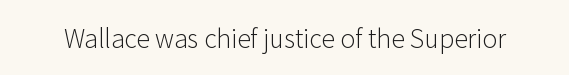
Q: Is the text bold? A: No.
Q: Is the text italic (slanted)? A: No, it is upright.
Q: Is the text underlined? A: No.
Q: Is the spacing between letters normal or unusually wide? A: Normal.
